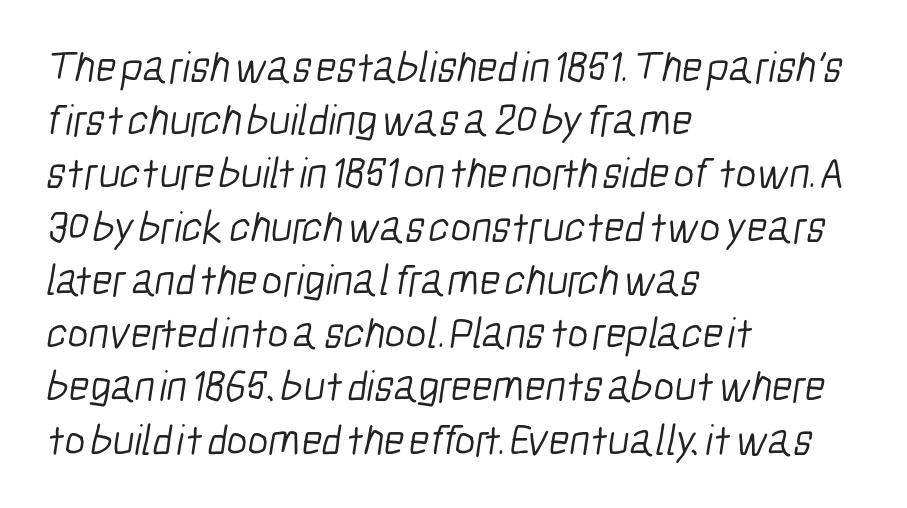
Weight class: somewhere from thin through regular. Horizontally, the lines are justified to the leading edge only. Examine the stroke ends and you'll find no serifs. The gap between lines stays unmarked.
